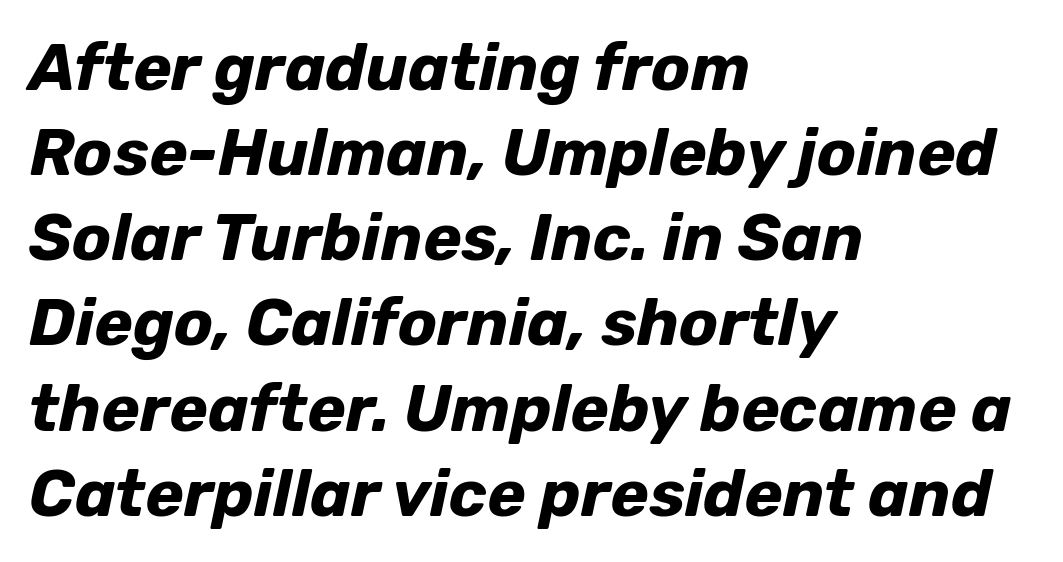
Nothing unusual about the tracking: characters are spaced as the font intends. The compositor pushed each line to the left boundary. You could not count columns in this text — the font is proportionally spaced. Notice how thick the strokes are: this is what a full bold looks like. Any mark beneath the type? The region is blank.
